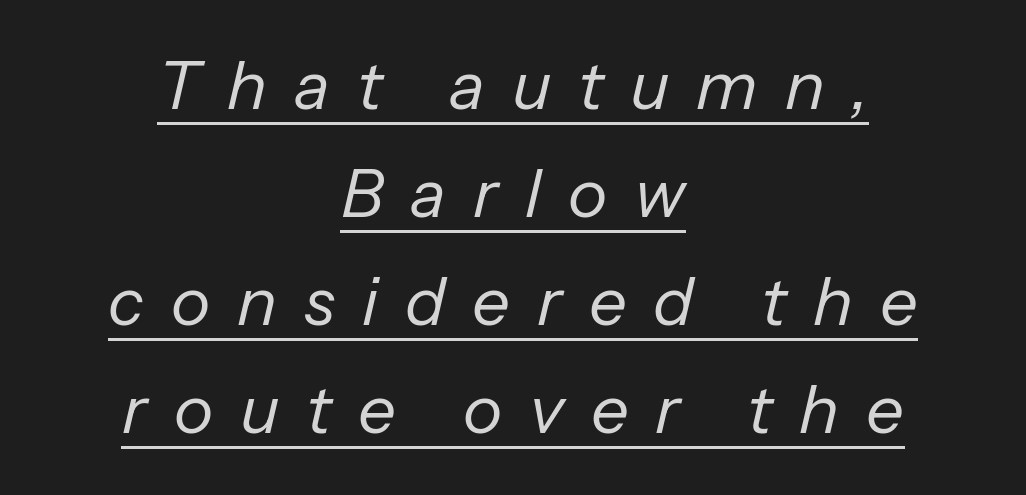
Q: Is the text bold? A: No.
Q: Is the text italic (slanted)? A: Yes, it leans right by about 13 degrees.
Q: Is the text underlined? A: Yes.
Q: How is the paragraph aligned? A: Centered.
Q: Is the spacing between letters normal or unusually wide? A: Unusually wide.
Q: Is the spacing between lines tight, normal or loose? A: Normal.
Q: Width (condensed, normal, or wide)? A: Normal.
Q: Stroke contrast? A: Low.
Q: x-height? A: Medium.
Q: Monospaced? A: No.
